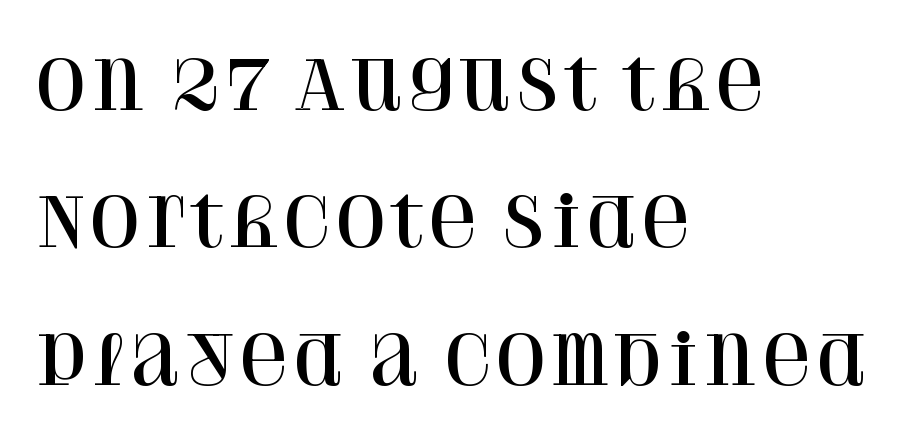
Decoration check: the copy has no underline. The compositor pushed each line to the left boundary. You can tell from the footed stems that serif type was used. Rendered with straight, roman letterforms. Vertical spacing — loose. You could not count columns in this text — the font is proportionally spaced.
